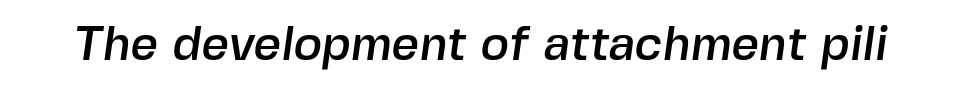
The image shows 48 px sans-serif type; set normal letter spacing, not underlined; a medium x-height.
